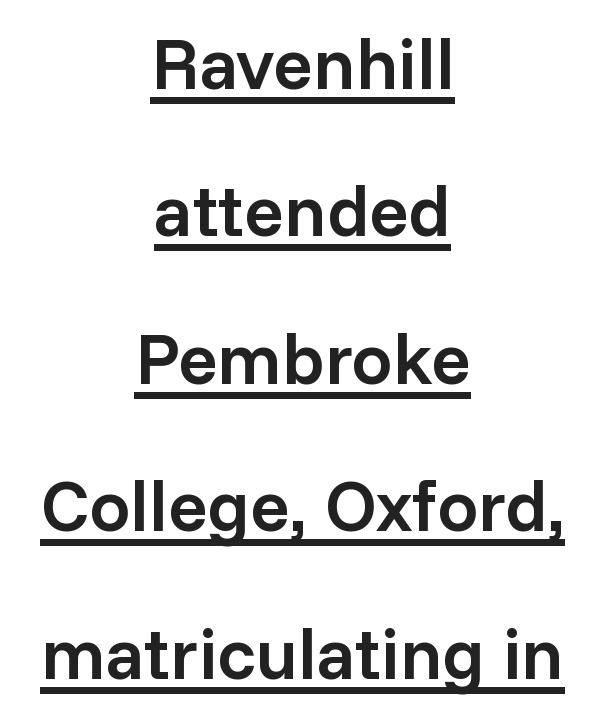
Q: Is the text bold? A: Semi-bold.
Q: Is the text italic (slanted)? A: No, it is upright.
Q: Is the typeface a serif or a sans-serif typeface? A: Sans-serif.
Q: Is the text underlined? A: Yes.
Q: How is the paragraph aligned? A: Centered.
Q: Is the spacing between letters normal or unusually wide? A: Normal.
Q: Is the spacing between lines tight, normal or loose? A: Loose.
Q: Width (condensed, normal, or wide)? A: Normal.
Q: Stroke contrast? A: Low.
Q: x-height? A: Medium.
Q: Monospaced? A: No.
